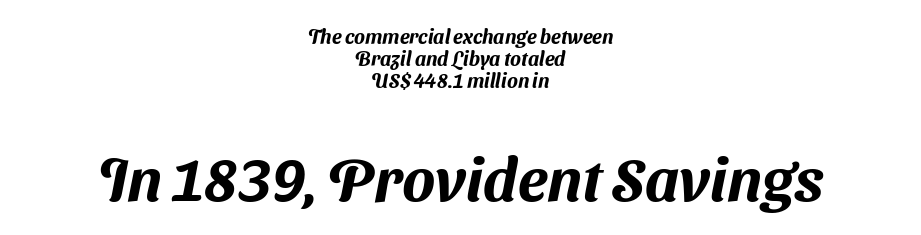
{"serif": "no", "width": "normal", "stroke_contrast": "medium", "x_height": "medium", "monospaced": "no", "underline": "no", "align": "center", "line_spacing": "tight", "line_spacing_ratio": 1.1, "letter_spacing": "normal", "letter_spacing_em": 0.0, "larger_block": "second", "size_ratio": 3.05, "glyph_px": 61}
